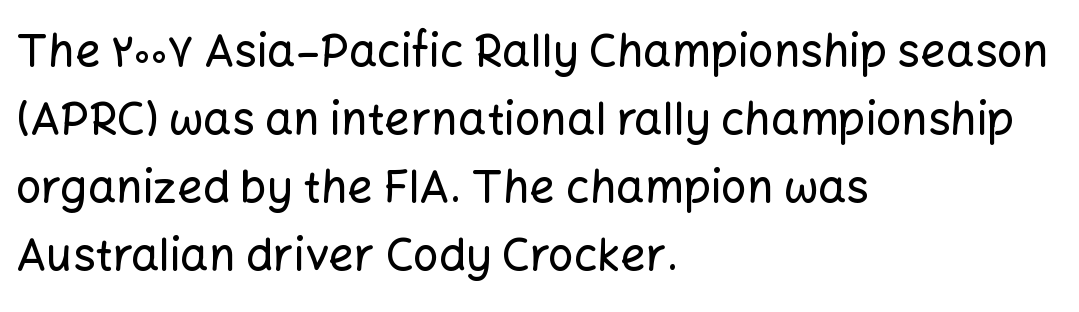
The image shows 45 px sans-serif type, upright; set left-aligned, normal line spacing (1.51x), normal letter spacing, not underlined; low stroke contrast and a medium x-height.
